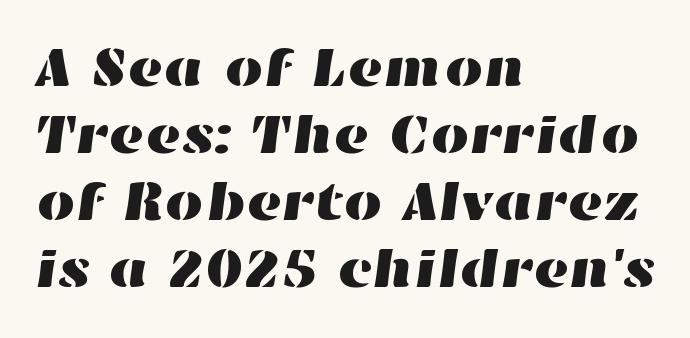
A bare baseline throughout the passage. Looks like regular typesetting: each glyph gets only the width it needs. The letterforms sit shoulder to shoulder at normal distance. Each line starts at the same left margin while the right side varies.
